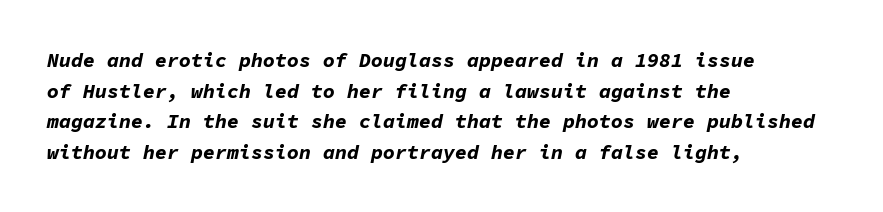
The image shows 20 px bold type, italic (leaning right); set left-aligned, normal line spacing (1.53x), normal letter spacing, not underlined.
